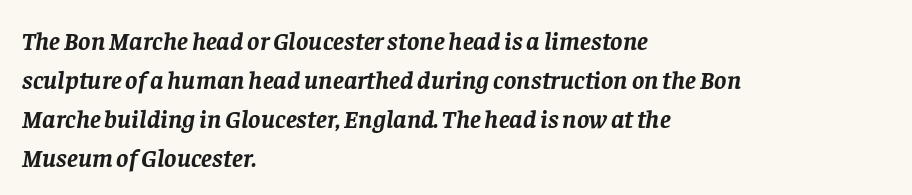
Look at the stroke-to-counter ratio: heavy, a bold. These lines stack with their left ends in a neat column. Students, note that the glyphs here touch the page at normal intervals. An italicized treatment has been applied to the whole sample. Quick note: interline space is typical.
